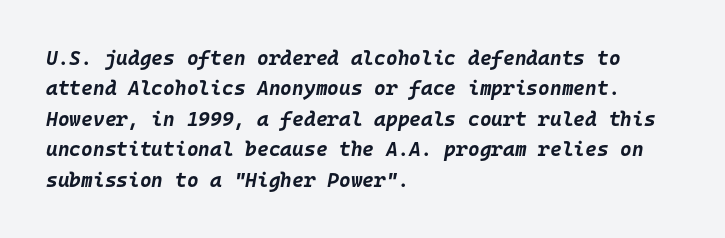
Is the type slanted? Yes — the strokes lean at a clear angle. Rule under the text: the space is simply empty. Notice how descenders clear the ascenders below comfortably — that's standard leading. Every row of glyphs begins at an identical x-position on the left. The glyphs have the mass of a bold cut. The gaps between neighbouring characters are ordinary and unremarkable.
